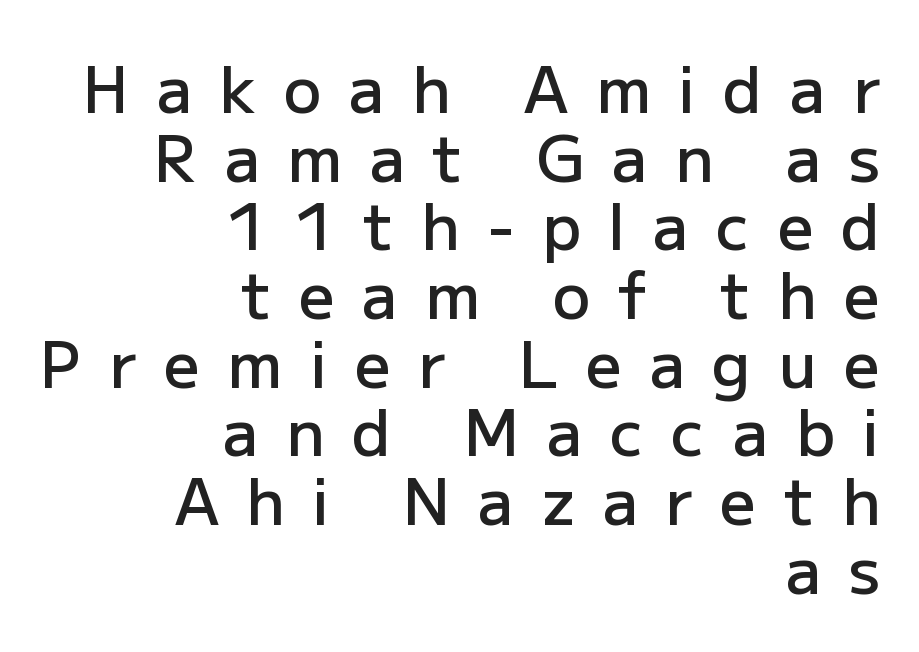
The image shows 63 px semibold sans-serif type, upright; set right-aligned, tight line spacing (1.09x), unusually wide letter spacing (+0.44 em), not underlined; low stroke contrast and a medium x-height.
